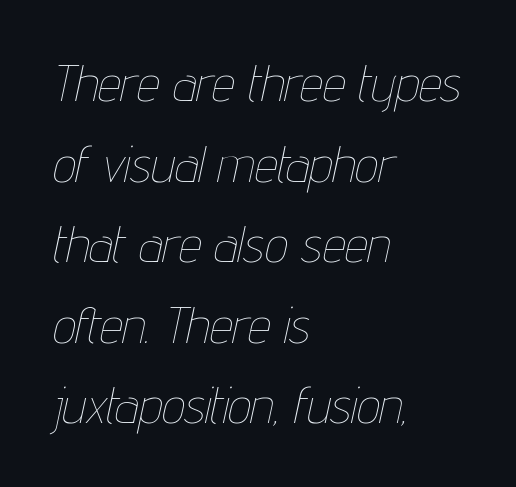
{"italic": "yes", "lean": "right", "slant_degrees": 12, "bold": "no", "weight": "thin", "width": "condensed", "stroke_contrast": "low", "x_height": "medium", "monospaced": "no", "underline": "no", "align": "left", "line_spacing": "normal", "line_spacing_ratio": 1.58, "letter_spacing": "normal", "letter_spacing_em": 0.0, "glyph_px": 51}
